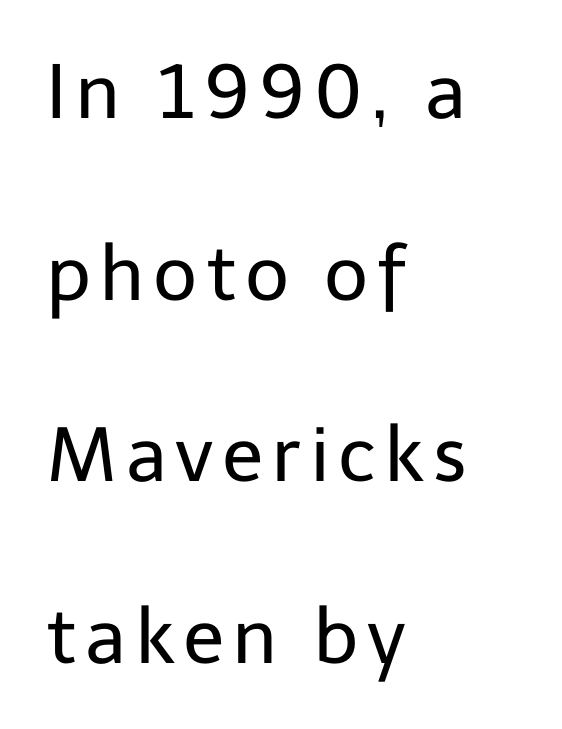
{"serif": "no", "italic": "no", "bold": "no", "weight": "regular", "width": "normal", "stroke_contrast": "low", "x_height": "medium", "monospaced": "no", "underline": "no", "align": "left", "line_spacing": "loose", "line_spacing_ratio": 2.39, "glyph_px": 76}
